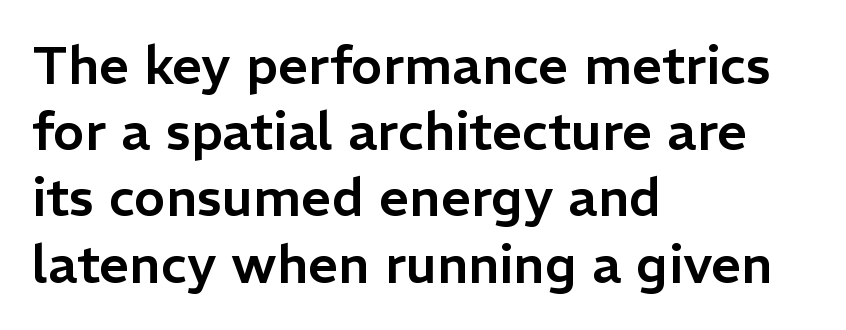
Q: Is the text italic (slanted)? A: No, it is upright.
Q: Is the typeface a serif or a sans-serif typeface? A: Sans-serif.
Q: Is the text underlined? A: No.
Q: How is the paragraph aligned? A: Left-aligned.
Q: Is the spacing between letters normal or unusually wide? A: Normal.
Q: Is the spacing between lines tight, normal or loose? A: Normal.
Q: Width (condensed, normal, or wide)? A: Normal.
Q: Stroke contrast? A: Low.
Q: x-height? A: Medium.
Q: Monospaced? A: No.
